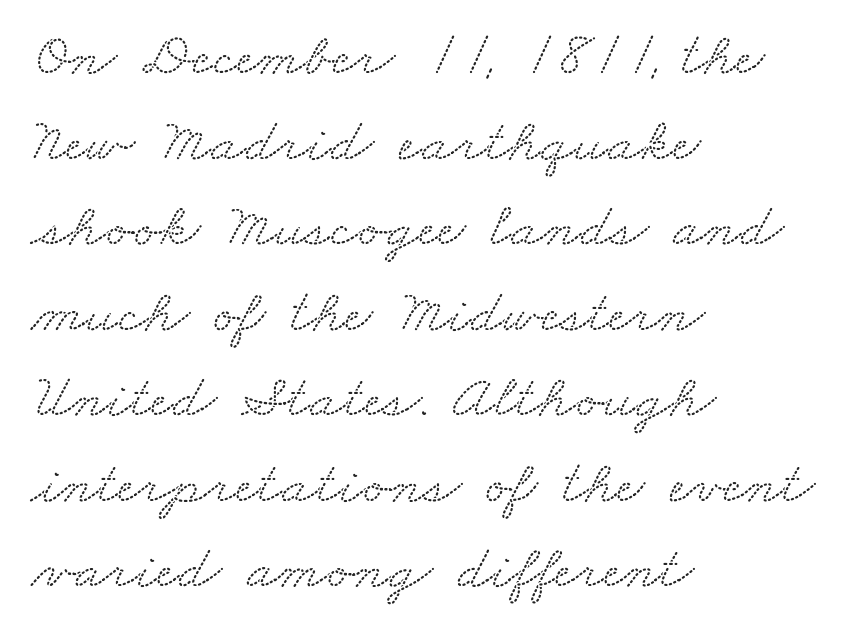
The image shows 62 px wide serif type; set left-aligned, normal line spacing (1.38x), normal letter spacing, not underlined; low stroke contrast and a small x-height.
